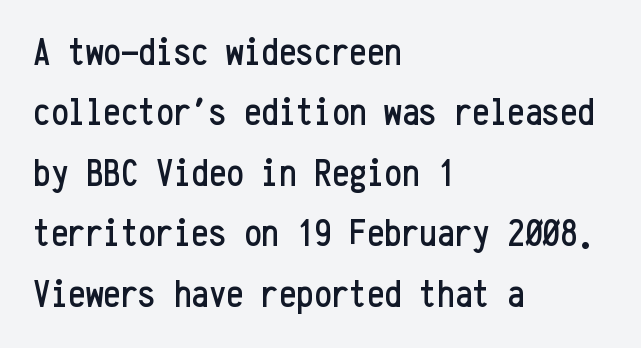
The image shows 39 px condensed sans-serif type, upright, monospaced; set left-aligned, normal line spacing (1.55x), normal letter spacing, not underlined; low stroke contrast and a medium x-height.
